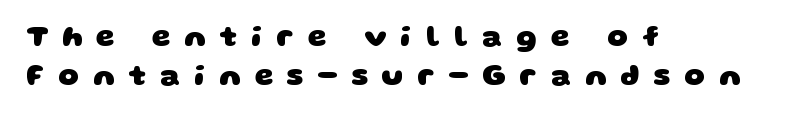
{"serif": "no", "bold": "yes", "weight": "heavy", "width": "wide", "stroke_contrast": "low", "x_height": "large", "monospaced": "no", "underline": "no", "align": "left", "line_spacing": "normal", "line_spacing_ratio": 1.35, "letter_spacing": "wide", "letter_spacing_em": 0.48, "glyph_px": 29}
